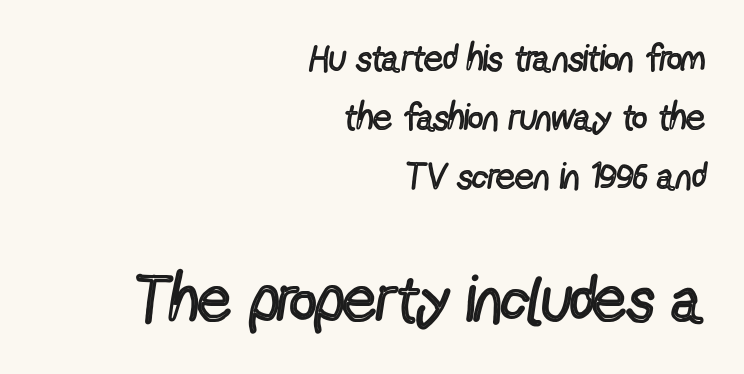
{"serif": "no", "bold": "no", "weight": "regular", "width": "condensed", "x_height": "medium", "monospaced": "no", "underline": "no", "align": "right", "line_spacing": "normal", "line_spacing_ratio": 1.59, "letter_spacing": "normal", "letter_spacing_em": 0.0, "larger_block": "second", "size_ratio": 1.76, "glyph_px": 65}
